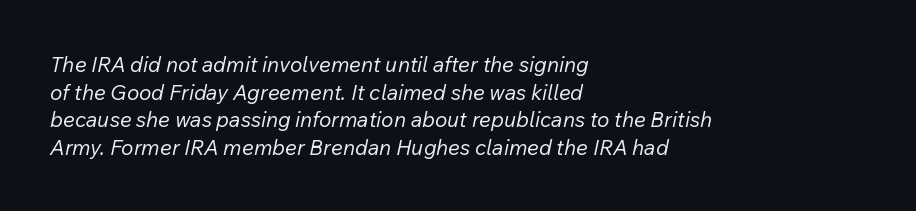
Q: Is the text bold? A: No.
Q: Is the text italic (slanted)? A: Yes, it leans right by about 12 degrees.
Q: Is the text underlined? A: No.
Q: How is the paragraph aligned? A: Left-aligned.
Q: Is the spacing between letters normal or unusually wide? A: Normal.
Q: Is the spacing between lines tight, normal or loose? A: Normal.
